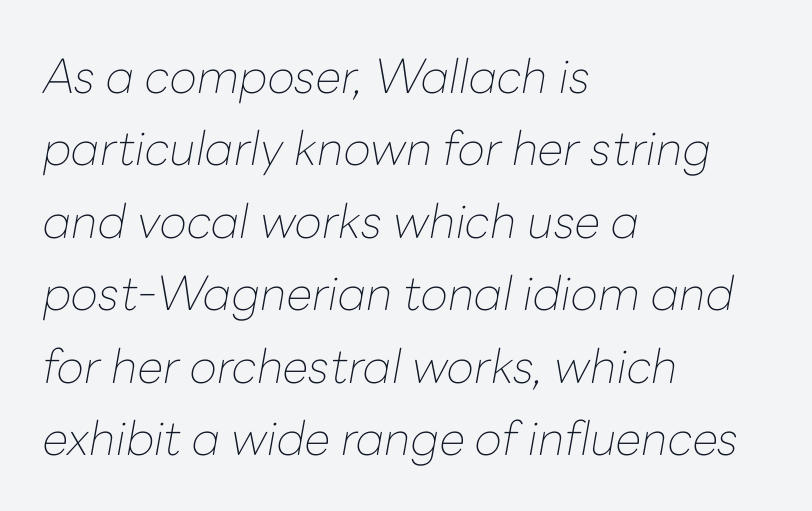
The image shows 47 px thin type, italic (leaning right); set left-aligned, normal line spacing (1.54x), normal letter spacing, not underlined; low stroke contrast and a medium x-height.
